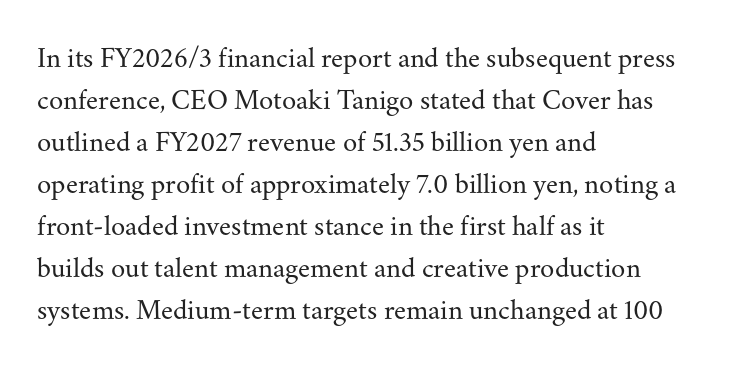
{"serif": "yes", "italic": "no", "bold": "no", "weight": "regular", "width": "normal", "stroke_contrast": "medium", "x_height": "small", "monospaced": "no", "underline": "no", "align": "left", "line_spacing": "normal", "line_spacing_ratio": 1.45, "letter_spacing": "normal", "letter_spacing_em": 0.0, "glyph_px": 29}
